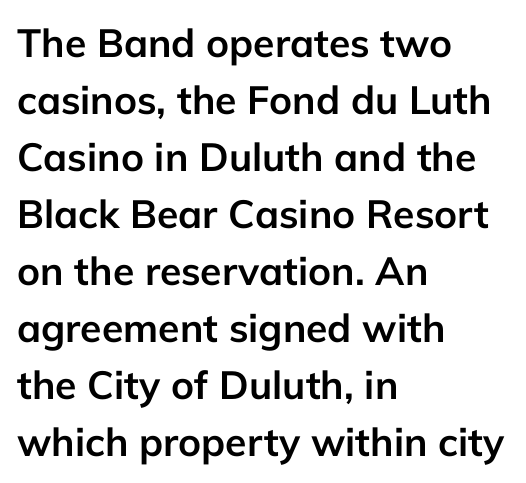
Q: Is the text bold? A: Yes.
Q: Is the text italic (slanted)? A: No, it is upright.
Q: Is the typeface a serif or a sans-serif typeface? A: Sans-serif.
Q: Is the text underlined? A: No.
Q: How is the paragraph aligned? A: Left-aligned.
Q: Is the spacing between letters normal or unusually wide? A: Normal.
Q: Is the spacing between lines tight, normal or loose? A: Normal.
Q: Width (condensed, normal, or wide)? A: Normal.
Q: Stroke contrast? A: Low.
Q: x-height? A: Medium.
Q: Monospaced? A: No.
